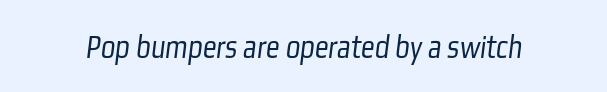
The image shows 34 px light, condensed sans-serif type; set normal letter spacing, not underlined; low stroke contrast and a medium x-height.
